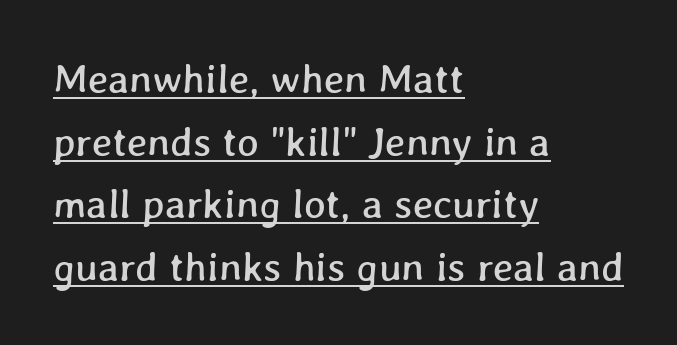
Reading down the block, your eye returns to a fixed left position each line. This sample carries an underscore along the baseline area. Looks like regular typesetting: each glyph gets only the width it needs. If you measured baseline to baseline, you'd find a middling distance. Caption: standard tracking, unaltered.
